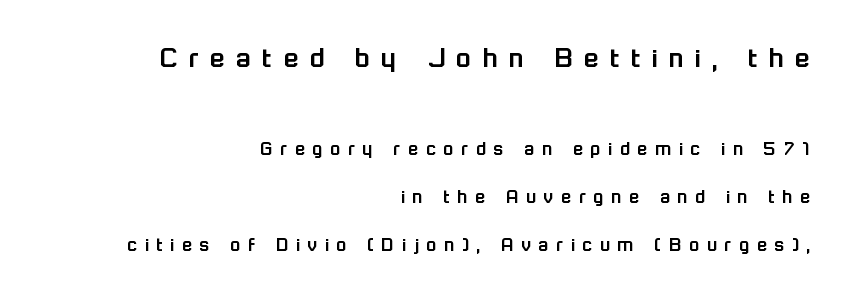
The image shows 31 px sans-serif type, upright; set right-aligned, loose line spacing (2.29x), unusually wide letter spacing (+0.36 em), not underlined; the first (top) block is 1.48x larger; low stroke contrast and a medium x-height.
